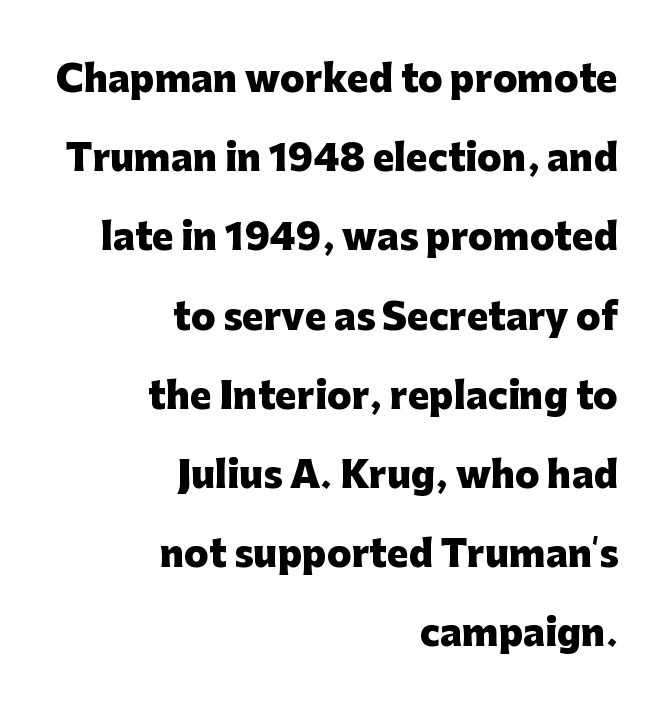
{"serif": "no", "italic": "no", "bold": "yes", "weight": "heavy", "width": "normal", "stroke_contrast": "low", "x_height": "medium", "monospaced": "no", "underline": "no", "align": "right", "line_spacing": "loose", "line_spacing_ratio": 2.2, "letter_spacing": "normal", "letter_spacing_em": 0.0, "glyph_px": 36}
